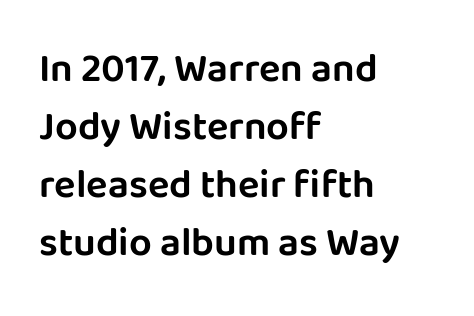
{"serif": "no", "italic": "no", "width": "normal", "stroke_contrast": "low", "x_height": "large", "monospaced": "no", "underline": "no", "align": "left", "line_spacing": "normal", "line_spacing_ratio": 1.45, "letter_spacing": "normal", "letter_spacing_em": 0.0, "glyph_px": 40}
